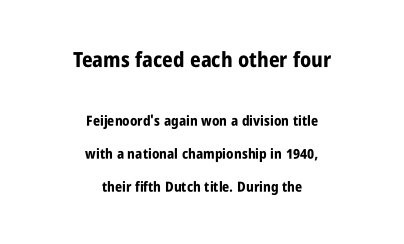
Caption: multi-line text, centered on the measure. The letterforms sit shoulder to shoulder at normal distance. Designer's note — italics off, roman on. Strokes here are thick enough to call this a true bold. Horizontal bands of white between lines are thick stripes. The designer gave the opening block more size than the closing block.
